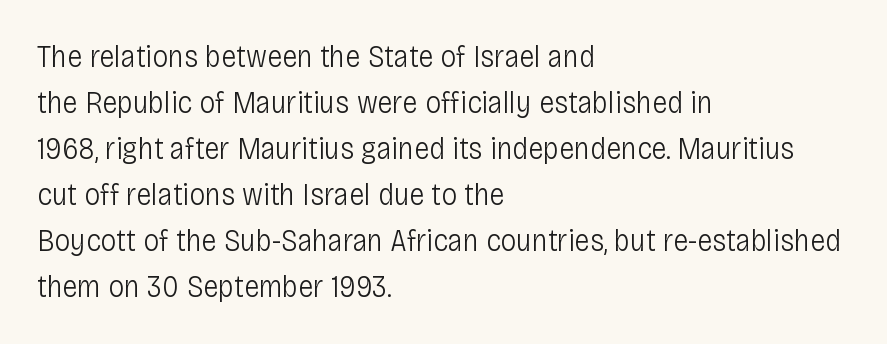
On a weight scale, this lands at 450 or below. The text block is weighted toward the left margin, trailing off unevenly rightward. Is this a fixed-width face? No — the glyphs have proportional, varying widths. Regarding leading, the lines here are spaced in the standard way. A typesetter would call this zero additional tracking. Honestly, there is no underline to notice here at all.
